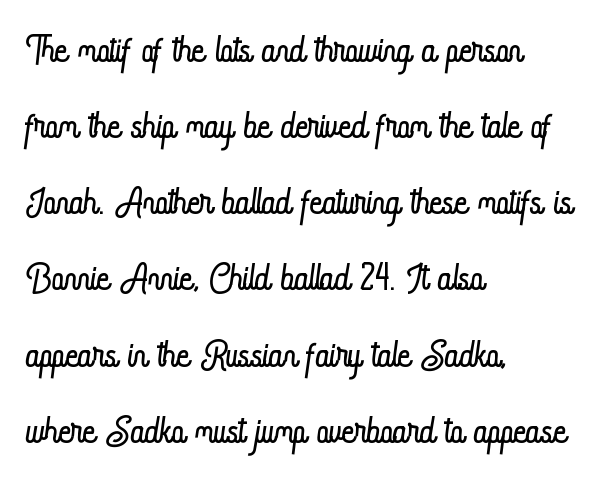
The image shows 54 px light, condensed type; set left-aligned, normal line spacing (1.41x), normal letter spacing, not underlined; low stroke contrast and a small x-height.
